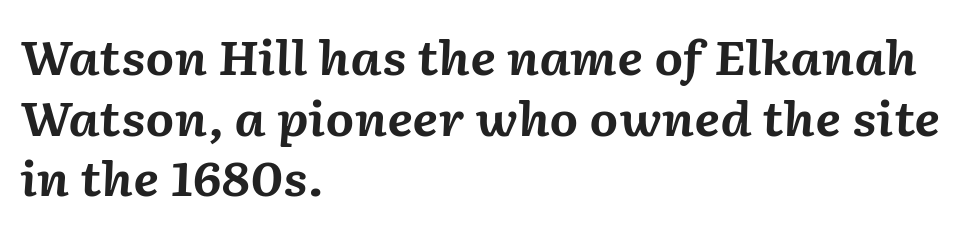
{"italic": "yes", "lean": "right", "slant_degrees": 2, "bold": "yes", "weight": "bold", "width": "normal", "stroke_contrast": "medium", "x_height": "medium", "monospaced": "no", "underline": "no", "align": "left", "line_spacing": "normal", "line_spacing_ratio": 1.32, "letter_spacing": "normal", "letter_spacing_em": 0.0, "glyph_px": 46}
